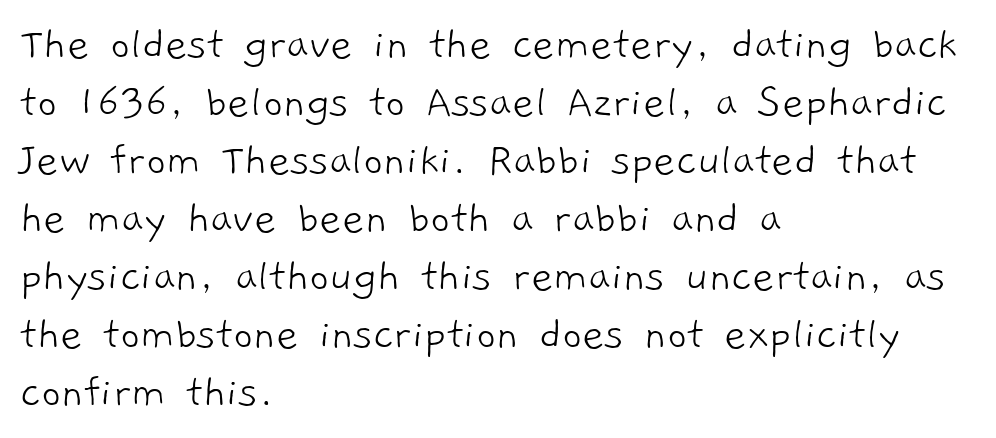
{"serif": "no", "bold": "no", "weight": "light", "width": "normal", "stroke_contrast": "low", "x_height": "medium", "monospaced": "no", "underline": "no", "align": "left", "line_spacing_ratio": 1.21, "letter_spacing": "normal", "letter_spacing_em": 0.0, "glyph_px": 48}
